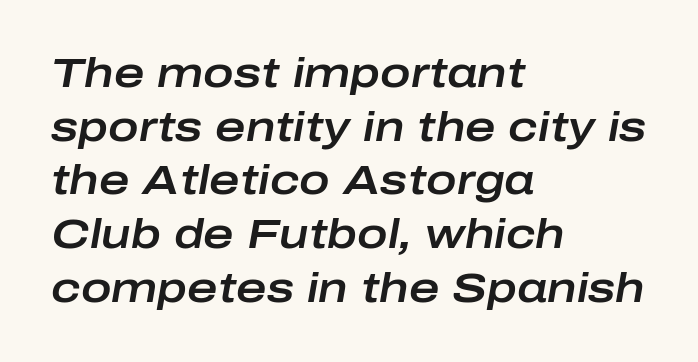
{"italic": "yes", "lean": "right", "slant_degrees": 10, "width": "wide", "stroke_contrast": "low", "x_height": "medium", "monospaced": "no", "underline": "no", "align": "left", "line_spacing": "normal", "line_spacing_ratio": 1.31, "letter_spacing": "normal", "letter_spacing_em": 0.0, "glyph_px": 41}
